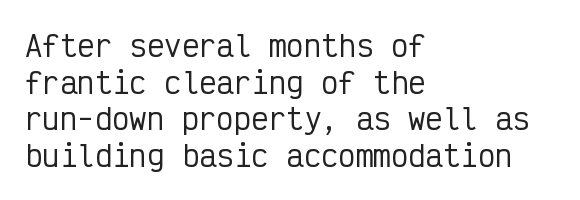
The zone under the glyphs is completely vacant. The text block is weighted toward the left margin, trailing off unevenly rightward. The passage shown is typed in a monospace face where columns stay perfectly aligned. In terms of leading, this rendering sits right in the middle.
